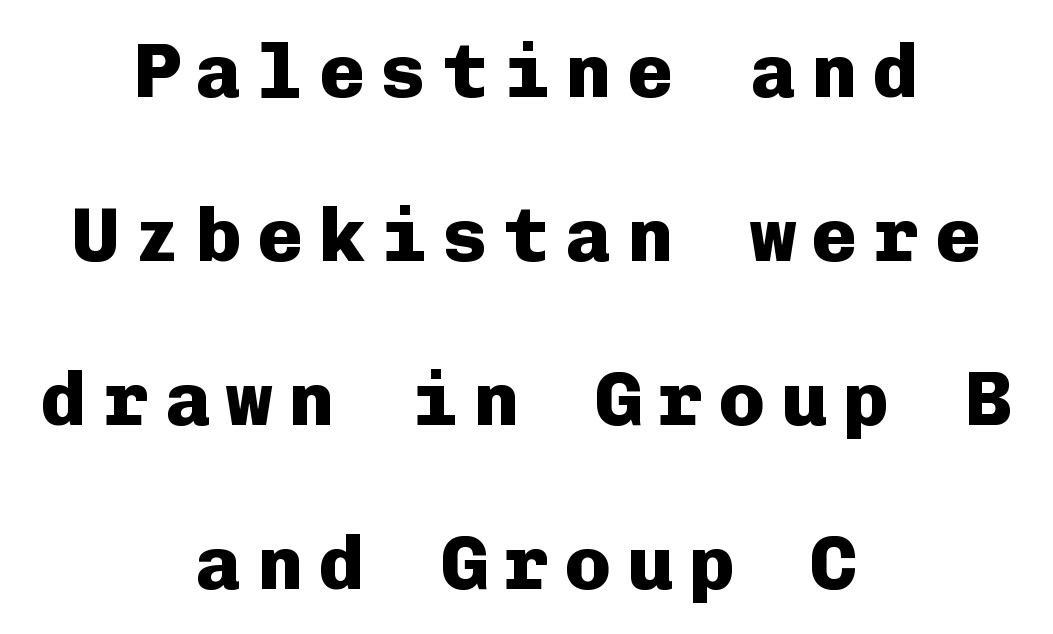
Q: Is the text bold? A: Yes.
Q: Is the text italic (slanted)? A: No, it is upright.
Q: Is the typeface a serif or a sans-serif typeface? A: Sans-serif.
Q: Is the text underlined? A: No.
Q: How is the paragraph aligned? A: Centered.
Q: Is the spacing between letters normal or unusually wide? A: Unusually wide.
Q: Is the spacing between lines tight, normal or loose? A: Loose.
Q: Width (condensed, normal, or wide)? A: Normal.
Q: Stroke contrast? A: Low.
Q: x-height? A: Medium.
Q: Monospaced? A: Yes.
